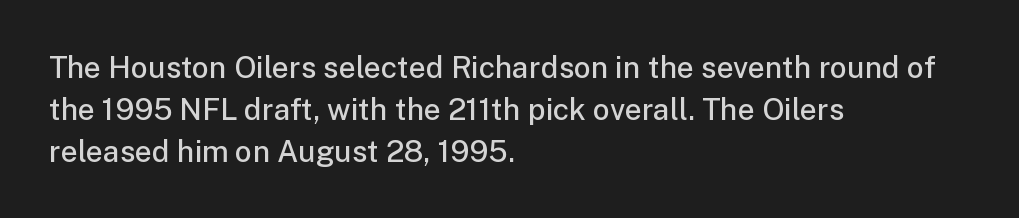
{"serif": "no", "italic": "no", "bold": "semi", "weight": "semibold", "width": "normal", "stroke_contrast": "low", "x_height": "medium", "monospaced": "no", "underline": "no", "align": "left", "line_spacing": "normal", "line_spacing_ratio": 1.4, "letter_spacing": "normal", "letter_spacing_em": 0.0, "glyph_px": 30}
